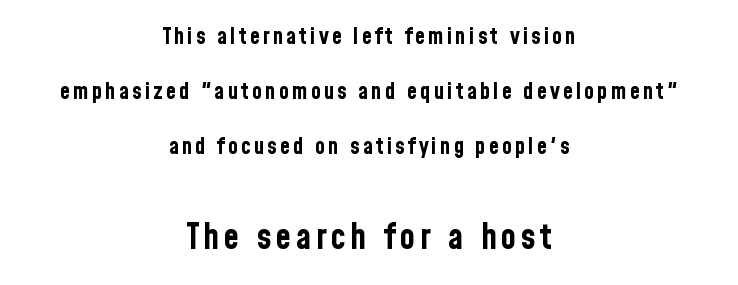
{"serif": "no", "italic": "no", "bold": "yes", "weight": "bold", "width": "condensed", "stroke_contrast": "low", "x_height": "medium", "monospaced": "no", "underline": "no", "align": "center", "line_spacing": "loose", "line_spacing_ratio": 2.39, "larger_block": "second", "size_ratio": 1.52, "glyph_px": 35}
